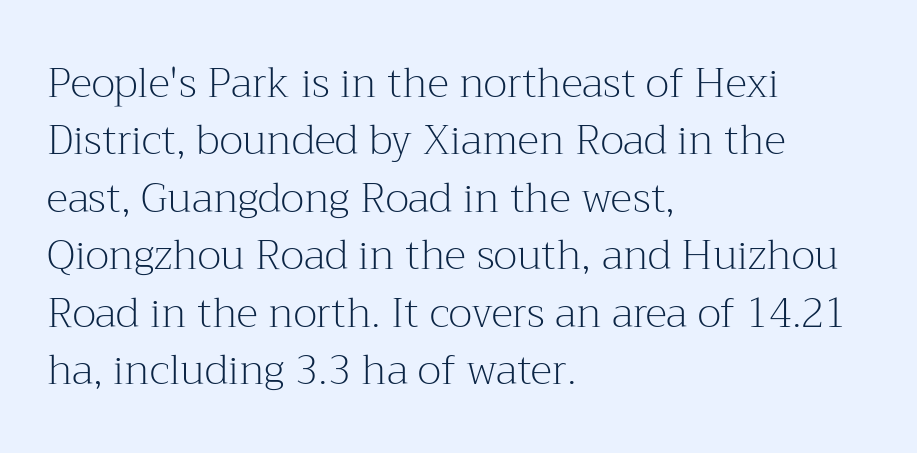
The image shows 41 px light serif type, upright; set left-aligned, normal line spacing (1.4x), normal letter spacing, not underlined; medium stroke contrast and a medium x-height.
